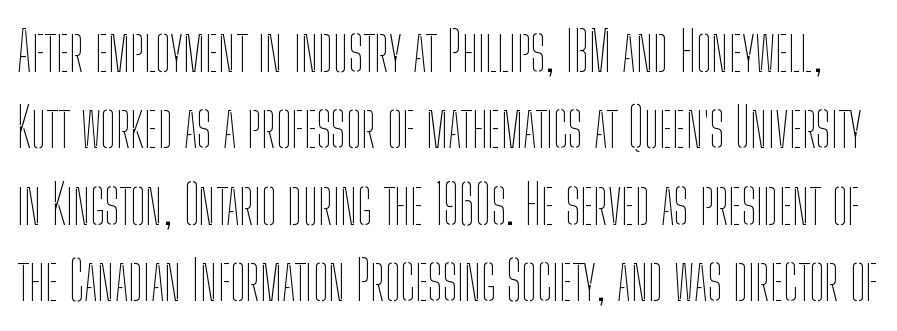
{"italic": "no", "bold": "no", "weight": "thin", "width": "condensed", "stroke_contrast": "low", "x_height": "medium", "monospaced": "no", "underline": "no", "line_spacing": "normal", "line_spacing_ratio": 1.39, "letter_spacing": "normal", "letter_spacing_em": 0.0, "glyph_px": 55}
